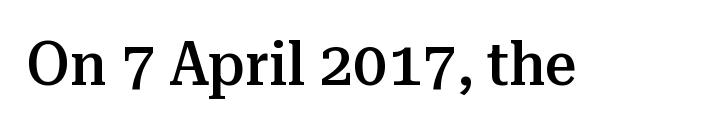
Ascenders rise straight up at ninety degrees. Words appear dense and cohesive because spacing is normal. This sample uses a serif face. The rendering uses natural spacing where letterforms have individual widths. Underlining? Definitely not there. Emphasis by weight is partial: semibold.
